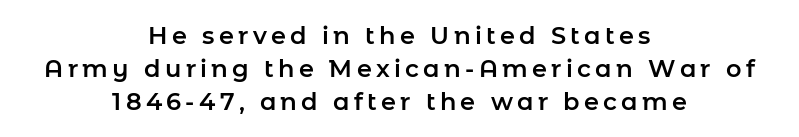
The image shows 24 px text type, upright; set centered, normal line spacing (1.37x), not underlined.
